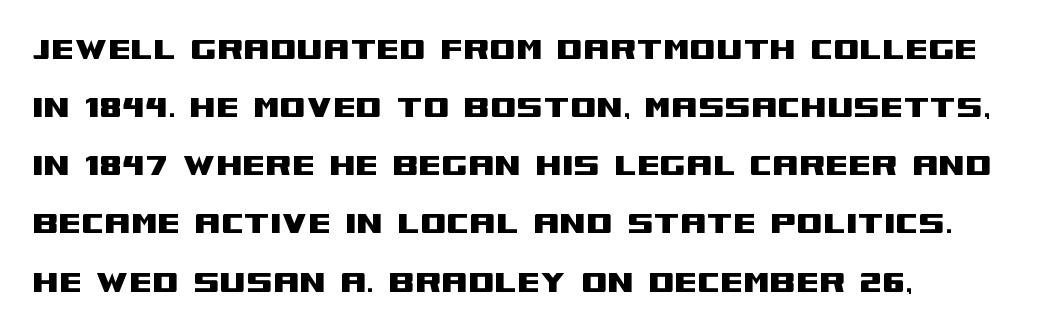
{"serif": "no", "italic": "no", "width": "wide", "stroke_contrast": "medium", "x_height": "large", "monospaced": "no", "underline": "no", "align": "left", "line_spacing": "normal", "line_spacing_ratio": 1.53, "letter_spacing": "normal", "letter_spacing_em": 0.0, "glyph_px": 38}
